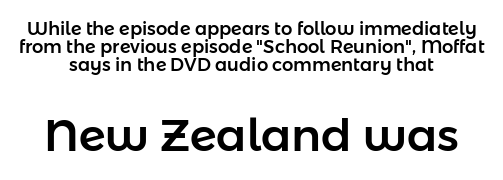
Does the copy run flush right? No — it is centered line by line. Here the designer chose a conventional face with non-uniform glyph widths. The passage shown begins with its smaller block and ends with its larger one. The typeface chosen for these lines omits serifs.
